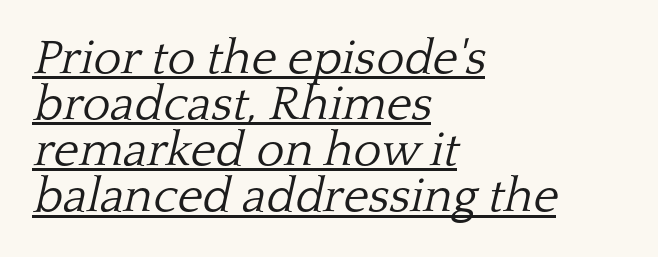
Every character sits at an angle, as italics do. Every word sits above its own underline. Characters follow at the spacing the type designer built in. Classification — serif. Character widths vary here, with narrow letters taking less room than wide ones. Regarding leading, the lines here are crowded together.
